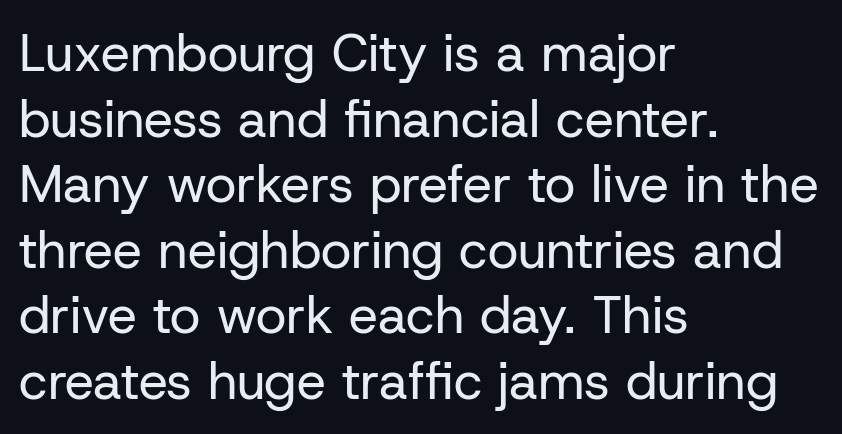
{"serif": "no", "italic": "no", "bold": "no", "weight": "regular", "width": "normal", "stroke_contrast": "low", "x_height": "medium", "monospaced": "no", "underline": "no", "align": "left", "line_spacing": "normal", "line_spacing_ratio": 1.26, "letter_spacing": "normal", "letter_spacing_em": 0.0, "glyph_px": 52}
